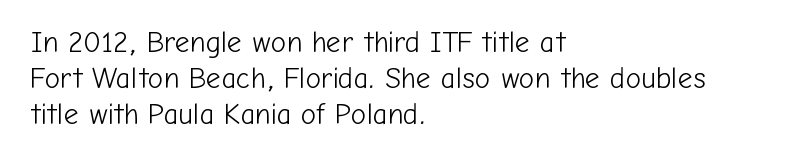
The image shows 29 px light sans-serif type, upright; set left-aligned, line spacing 1.24x, normal letter spacing, not underlined; low stroke contrast and a medium x-height.
